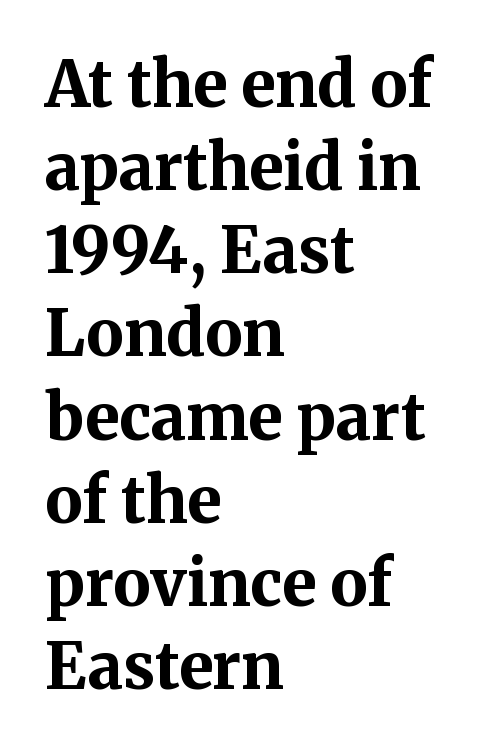
Teacher's note: observe the even left margin — that is flush-left alignment. Varying glyph widths throughout — classic text-font behaviour. Is this a sans? No — the strokes have serifs. This is roman type, the default non-slanted kind. Whoever set this chose a conventional vertical rhythm. Standard letterfit; no display-style spreading of the glyphs.
